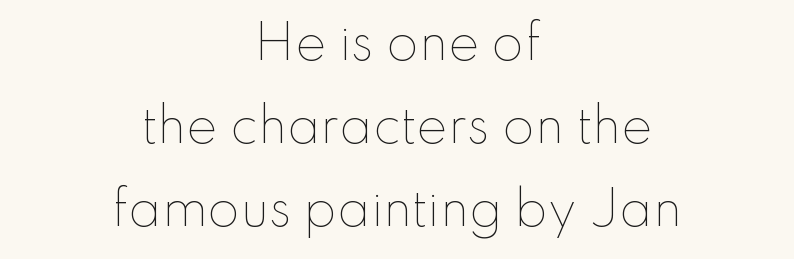
Style check: upright. Inter-character spacing is left at the font's built-in metrics. The glyphs are unaccompanied by any horizontal stroke below them. Do the characters align in a grid? No, the font is proportional. The rendering positions every line midway between the sides. Nothing heavy about these letters — not bold at all.
